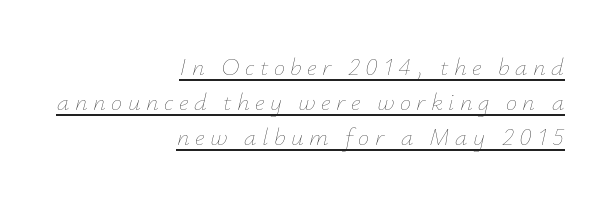
{"italic": "yes", "lean": "right", "slant_degrees": 12, "bold": "no", "underline": "yes", "align": "right", "line_spacing": "normal", "line_spacing_ratio": 1.4, "letter_spacing": "wide", "letter_spacing_em": 0.22, "glyph_px": 25}
